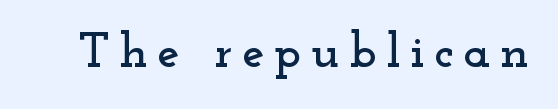
Q: Is the text italic (slanted)? A: No, it is upright.
Q: Is the typeface a serif or a sans-serif typeface? A: Serif.
Q: Is the text underlined? A: No.
Q: Width (condensed, normal, or wide)? A: Wide.
Q: Stroke contrast? A: Low.
Q: x-height? A: Small.
Q: Monospaced? A: No.
